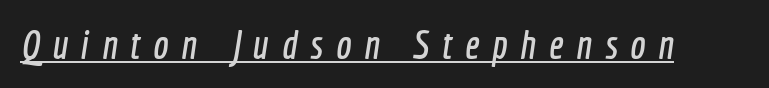
The image shows 41 px condensed sans-serif type; set unusually wide letter spacing (+0.31 em), underlined; a medium x-height.
